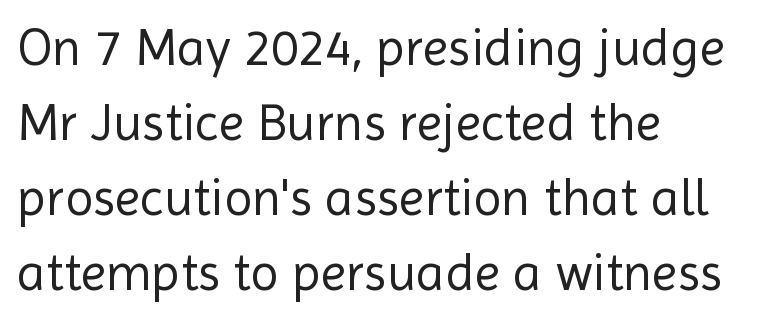
The image shows 52 px regular-weight sans-serif type, upright; set left-aligned, normal line spacing (1.44x), normal letter spacing, not underlined; a medium x-height.
